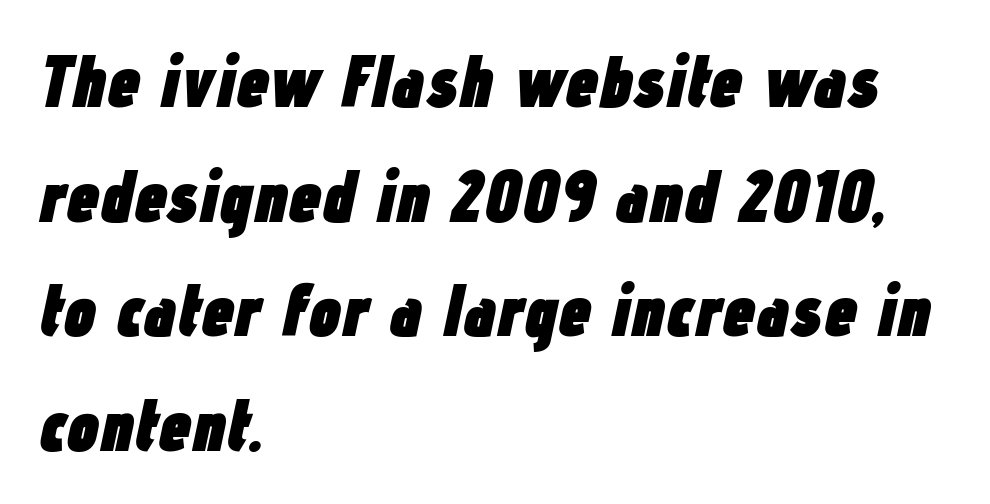
Q: Is the text bold? A: Yes.
Q: Is the text italic (slanted)? A: Yes, it leans right by about 12 degrees.
Q: Is the text underlined? A: No.
Q: How is the paragraph aligned? A: Left-aligned.
Q: Is the spacing between letters normal or unusually wide? A: Normal.
Q: Is the spacing between lines tight, normal or loose? A: Normal.
Q: Width (condensed, normal, or wide)? A: Condensed.
Q: Stroke contrast? A: Low.
Q: x-height? A: Medium.
Q: Monospaced? A: No.
